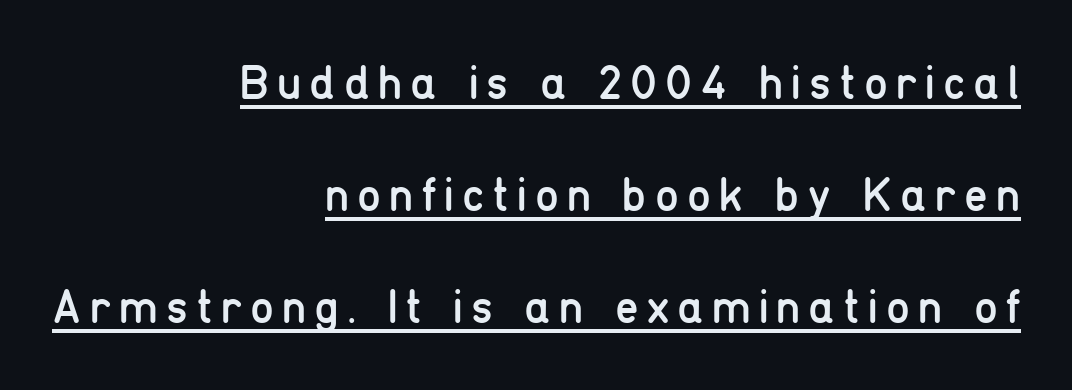
The image shows 48 px regular-weight, condensed sans-serif type, upright; set right-aligned, loose line spacing (2.33x), underlined; low stroke contrast and a medium x-height.
